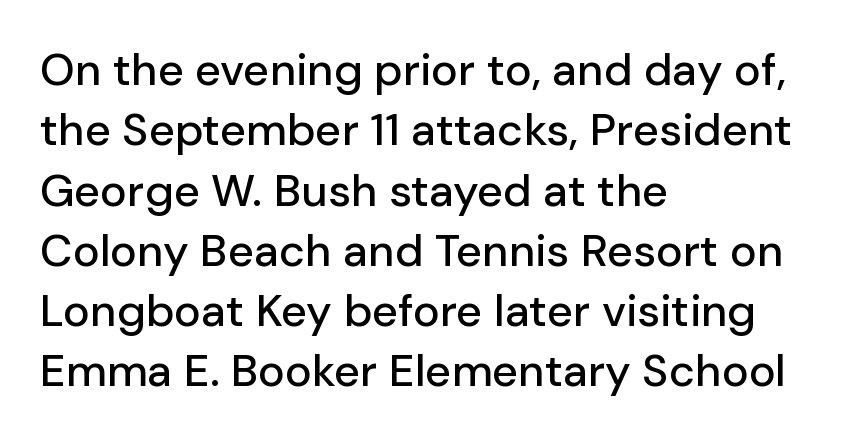
Only glyphs here, with clear space below each row. Is this a fixed-width face? No — the glyphs have proportional, varying widths. Nothing unusual about the tracking: characters are spaced as the font intends. Line starts are locked; line ends wander. Every stem runs plumb, perpendicular to the baseline. You can tell from the bare stems that sans-serif type was used.
